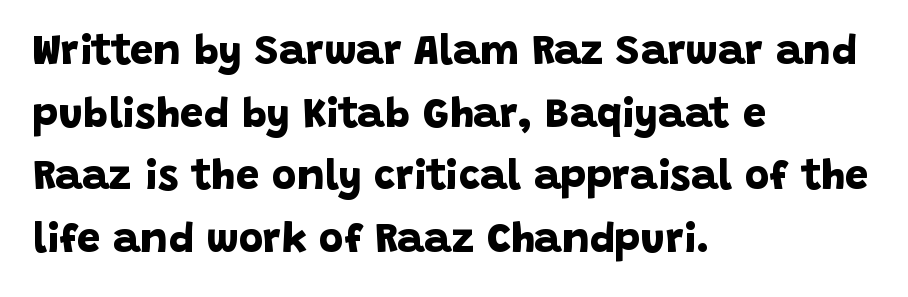
{"serif": "no", "bold": "yes", "weight": "bold", "width": "normal", "stroke_contrast": "low", "x_height": "large", "monospaced": "no", "underline": "no", "align": "left", "line_spacing": "normal", "line_spacing_ratio": 1.49, "letter_spacing": "normal", "letter_spacing_em": 0.0, "glyph_px": 42}
